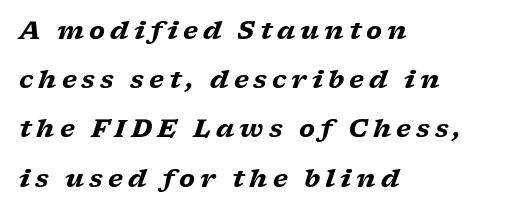
The image shows 25 px bold type, italic (leaning right); set left-aligned, loose line spacing (1.97x), unusually wide letter spacing (+0.2 em), not underlined.
